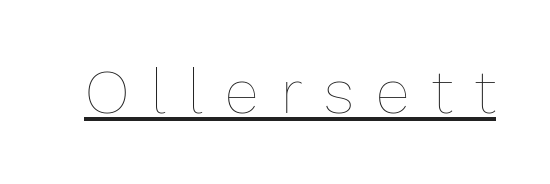
The image shows 62 px thin type, upright; set unusually wide letter spacing (+0.36 em), underlined; low stroke contrast and a medium x-height.
